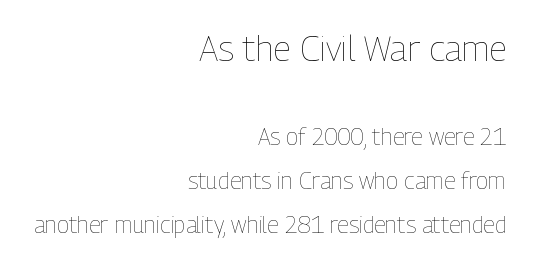
The designer dialed line spacing up above the default. The zone under the glyphs is completely vacant. In this sample the first text group is rendered at the bigger scale. Posture: straight, roman, zero tilt. Compared with a flush-left layout, this one pins lines to the opposite, right side.
